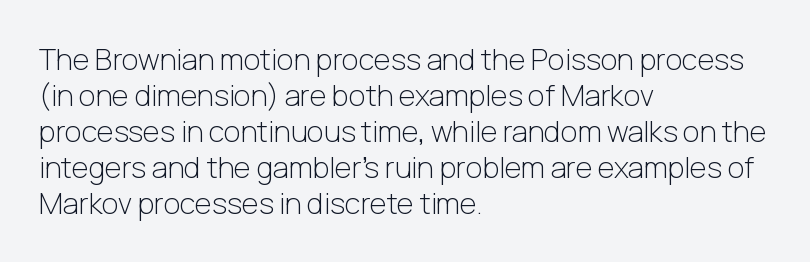
Q: Is the text bold? A: No.
Q: Is the text italic (slanted)? A: No, it is upright.
Q: Is the typeface a serif or a sans-serif typeface? A: Sans-serif.
Q: Is the text underlined? A: No.
Q: How is the paragraph aligned? A: Left-aligned.
Q: Is the spacing between letters normal or unusually wide? A: Normal.
Q: Width (condensed, normal, or wide)? A: Normal.
Q: Stroke contrast? A: Low.
Q: x-height? A: Medium.
Q: Monospaced? A: No.
